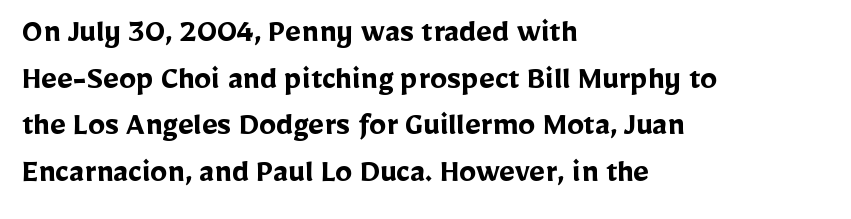
The image shows 34 px semibold sans-serif type, upright; set left-aligned, normal line spacing (1.37x), normal letter spacing, not underlined; low stroke contrast and a medium x-height.
